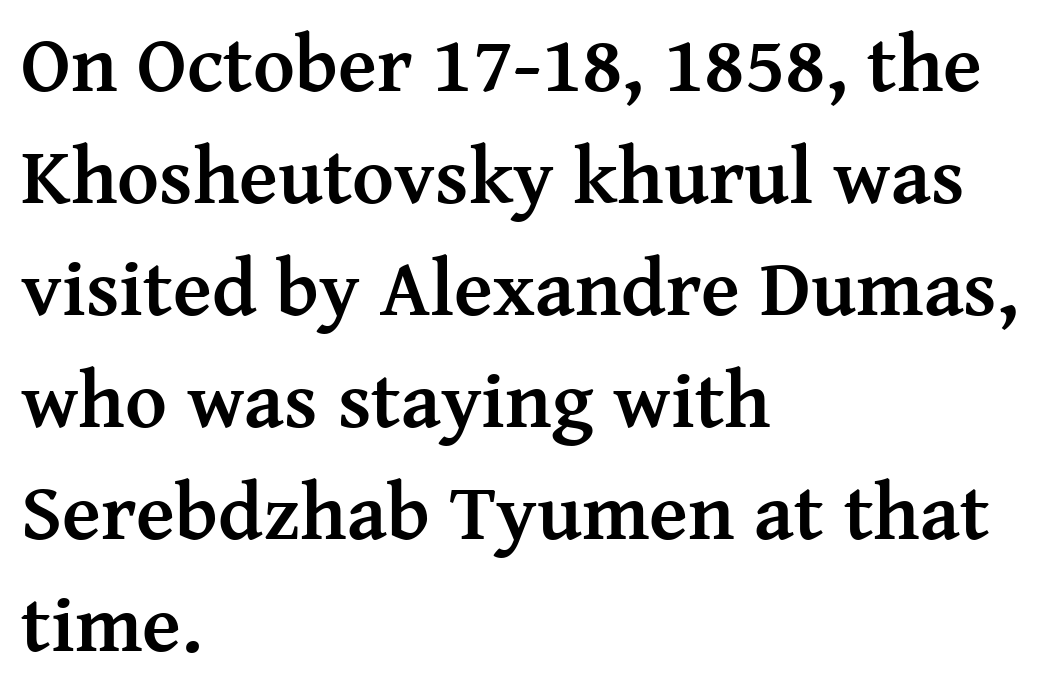
The image shows 80 px semibold serif type, upright; set left-aligned, normal line spacing (1.4x), normal letter spacing, not underlined; medium stroke contrast and a medium x-height.
